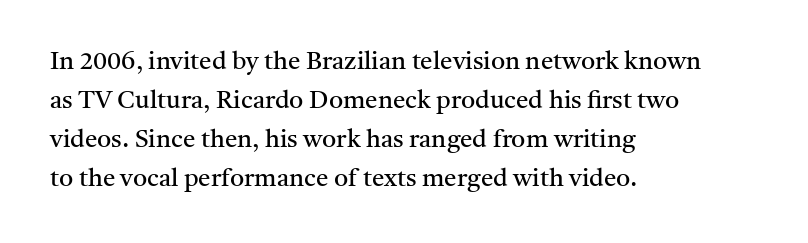
The space between consecutive lines is moderate. In terms of letterspacing, this is plain default setting. This rendering features lettering with no underline. Is the stroke heavy? The answer is a plain regular-or-lighter.
